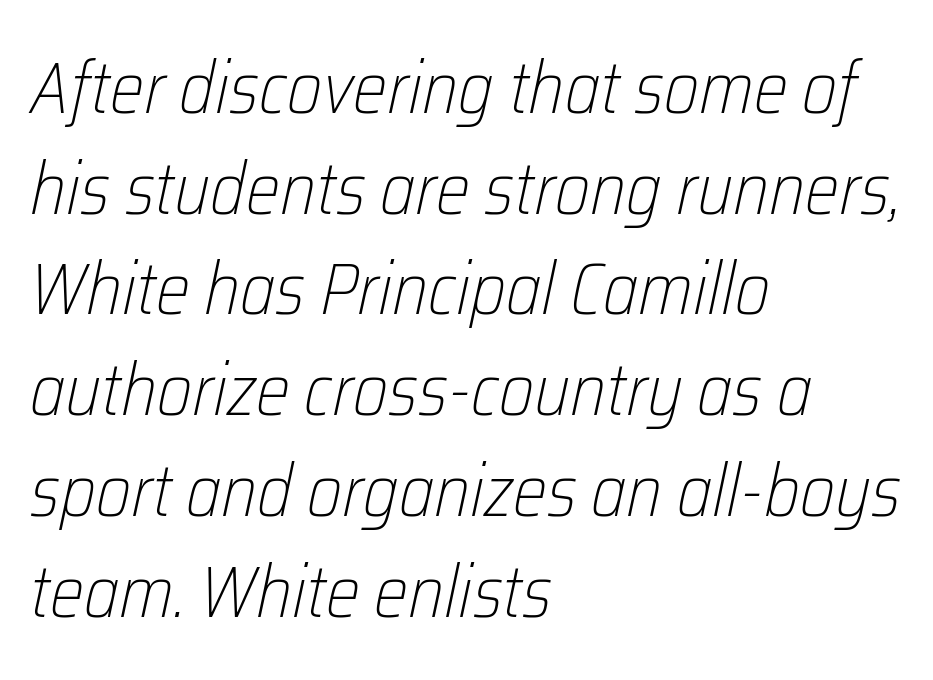
{"italic": "yes", "lean": "right", "slant_degrees": 12, "bold": "no", "weight": "light", "width": "condensed", "stroke_contrast": "low", "x_height": "medium", "monospaced": "no", "underline": "no", "align": "left", "line_spacing": "normal", "line_spacing_ratio": 1.38, "letter_spacing": "normal", "letter_spacing_em": 0.0, "glyph_px": 73}
